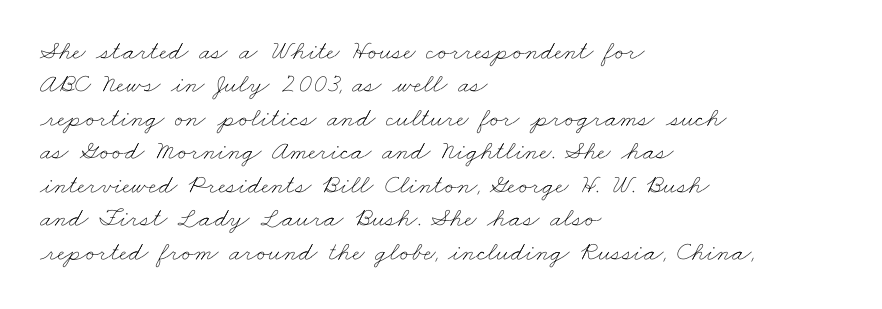
{"bold": "no", "underline": "no", "align": "left", "line_spacing_ratio": 1.24, "letter_spacing": "normal", "letter_spacing_em": 0.0, "glyph_px": 27}
